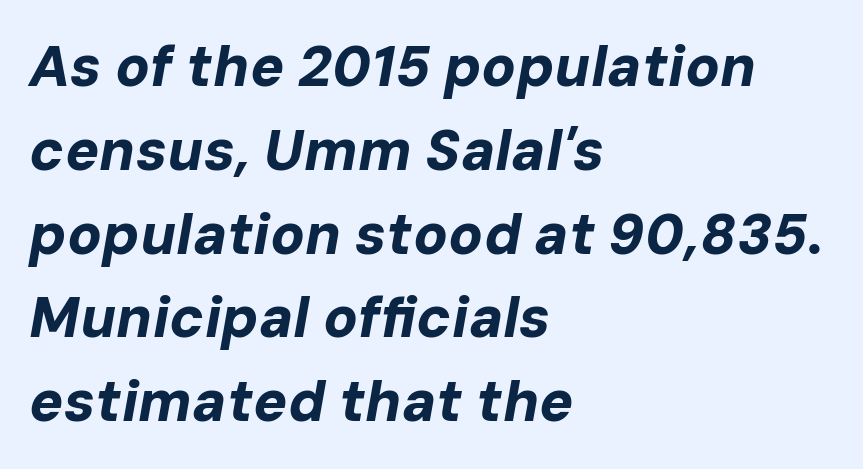
Q: Is the text bold? A: Yes.
Q: Is the text italic (slanted)? A: Yes, it leans right by about 10 degrees.
Q: Is the text underlined? A: No.
Q: How is the paragraph aligned? A: Left-aligned.
Q: Is the spacing between letters normal or unusually wide? A: Normal.
Q: Is the spacing between lines tight, normal or loose? A: Normal.
Q: Width (condensed, normal, or wide)? A: Normal.
Q: Stroke contrast? A: Low.
Q: x-height? A: Medium.
Q: Monospaced? A: No.
